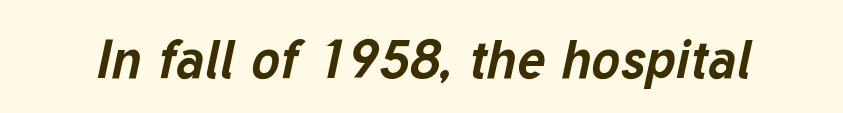
The image shows 54 px bold type, italic (leaning right); set normal letter spacing, not underlined; low stroke contrast and a medium x-height.
